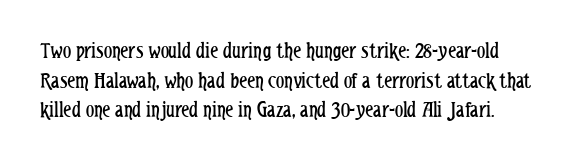
Q: Is the text bold? A: No.
Q: Is the text italic (slanted)? A: No, it is upright.
Q: Is the text underlined? A: No.
Q: Is the spacing between letters normal or unusually wide? A: Normal.
Q: Is the spacing between lines tight, normal or loose? A: Normal.
